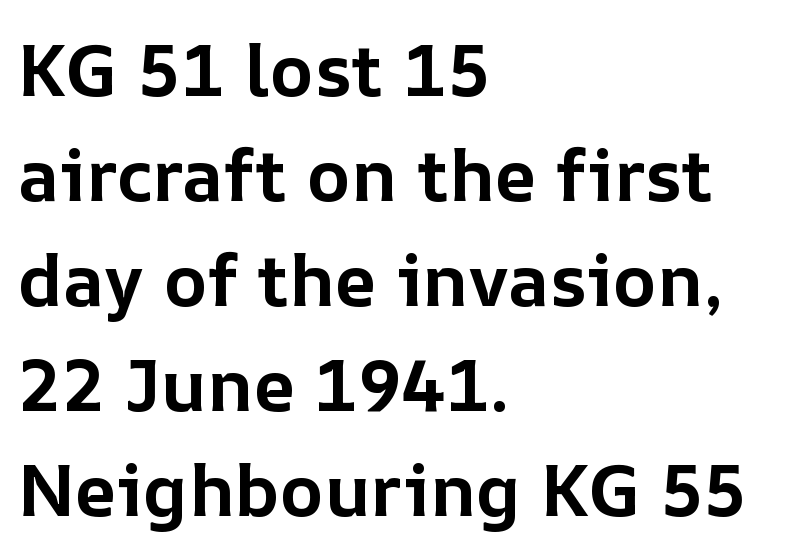
Check under the words: just untouched page. Style check: upright. The passage shown has conventional tracking throughout. Think of a printed novel: that variable character pitch is what you see here. Vertical spacing — default.
